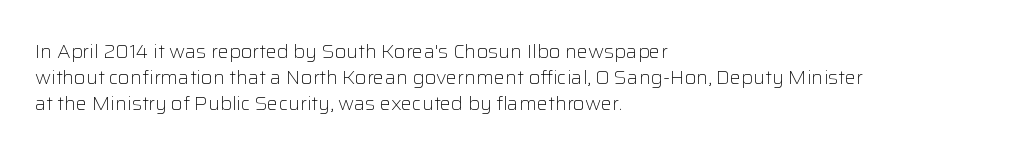
The image shows 20 px text type, upright; set left-aligned, normal line spacing (1.29x), normal letter spacing, not underlined.
